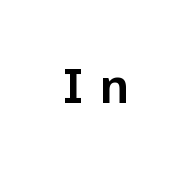
Q: Is the text bold? A: Semi-bold.
Q: Is the text italic (slanted)? A: No, it is upright.
Q: Is the typeface a serif or a sans-serif typeface? A: Sans-serif.
Q: Is the text underlined? A: No.
Q: How is the paragraph aligned? A: Centered.
Q: Is the spacing between letters normal or unusually wide? A: Unusually wide.
Q: Width (condensed, normal, or wide)? A: Normal.
Q: Stroke contrast? A: Low.
Q: x-height? A: Medium.
Q: Monospaced? A: No.
